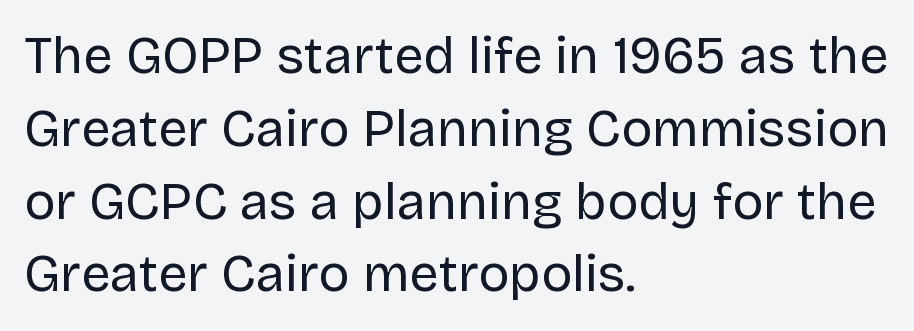
{"serif": "no", "italic": "no", "bold": "no", "weight": "regular", "width": "normal", "stroke_contrast": "low", "x_height": "large", "monospaced": "no", "underline": "no", "align": "left", "line_spacing": "normal", "line_spacing_ratio": 1.4, "letter_spacing": "normal", "letter_spacing_em": 0.0, "glyph_px": 52}
